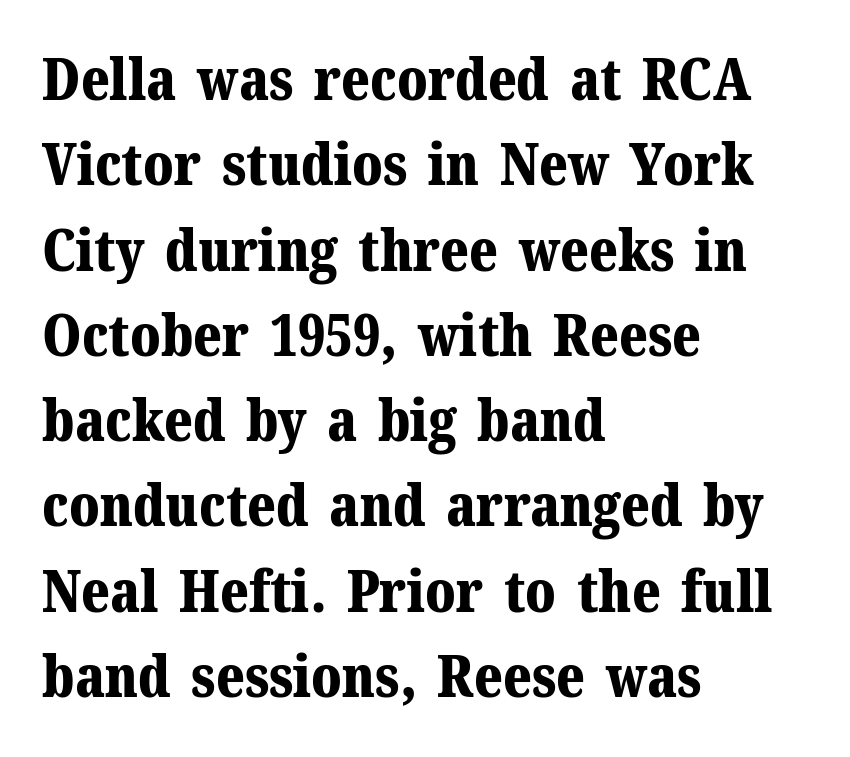
Q: Is the text bold? A: Yes.
Q: Is the text italic (slanted)? A: No, it is upright.
Q: Is the typeface a serif or a sans-serif typeface? A: Serif.
Q: Is the text underlined? A: No.
Q: How is the paragraph aligned? A: Left-aligned.
Q: Is the spacing between letters normal or unusually wide? A: Normal.
Q: Is the spacing between lines tight, normal or loose? A: Normal.
Q: Width (condensed, normal, or wide)? A: Normal.
Q: Stroke contrast? A: Medium.
Q: x-height? A: Medium.
Q: Monospaced? A: No.
